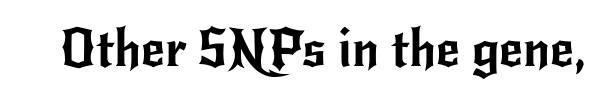
Q: Is the text italic (slanted)? A: No, it is upright.
Q: Is the typeface a serif or a sans-serif typeface? A: Sans-serif.
Q: Is the text underlined? A: No.
Q: Is the spacing between letters normal or unusually wide? A: Normal.
Q: Width (condensed, normal, or wide)? A: Normal.
Q: Stroke contrast? A: Low.
Q: x-height? A: Small.
Q: Monospaced? A: No.
